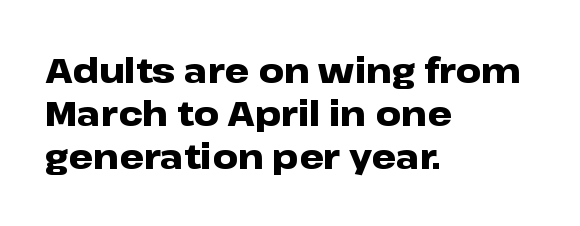
The image shows 35 px heavy, wide sans-serif type, upright; set left-aligned, line spacing 1.23x, normal letter spacing, not underlined; low stroke contrast and a medium x-height.
